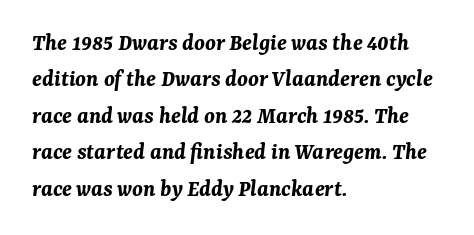
The image shows 24 px bold type, italic (leaning right); set left-aligned, normal line spacing (1.52x), normal letter spacing, not underlined.
